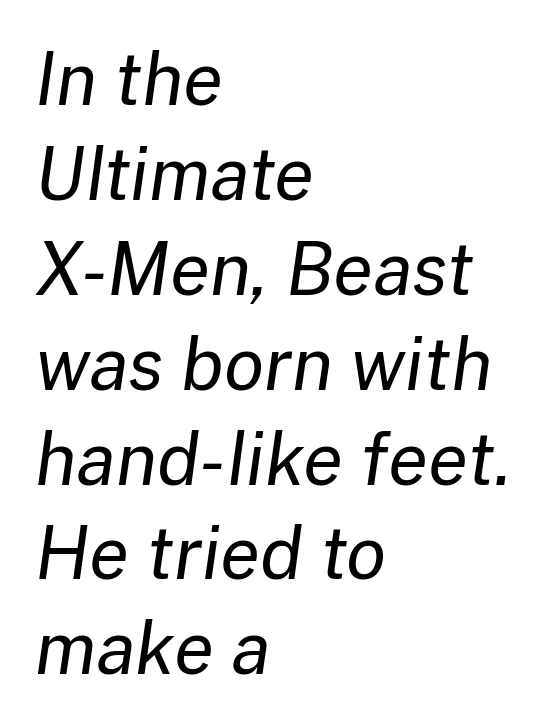
Which margin do the lines hug? The left one — the right edge is uneven. The line-height multiplier appears to be the usual default. Looks like regular typesetting: each glyph gets only the width it needs. The letterforms sit at book weight or below.
